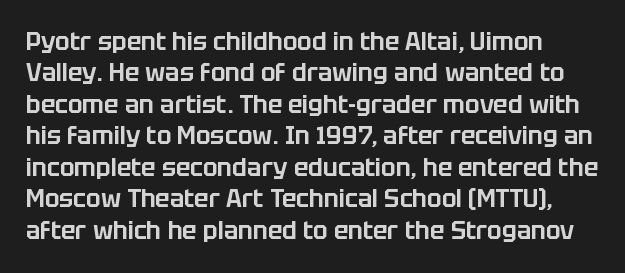
The gap between lines stays unmarked. The type sits square on the baseline with zero lean. Letter spacing: default. Line spacing here is normal.
